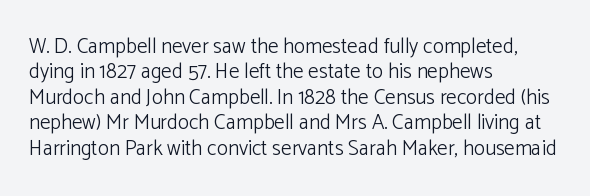
{"italic": "no", "bold": "no", "underline": "no", "align": "left", "line_spacing_ratio": 1.21, "letter_spacing": "normal", "letter_spacing_em": 0.0, "glyph_px": 21}
